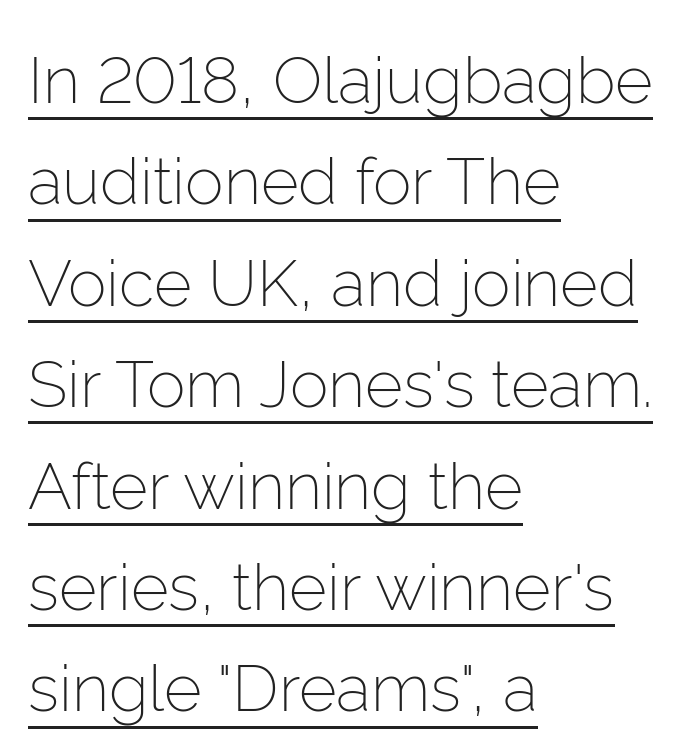
{"serif": "no", "italic": "no", "bold": "no", "weight": "light", "width": "normal", "stroke_contrast": "low", "x_height": "medium", "monospaced": "no", "underline": "yes", "align": "left", "line_spacing": "normal", "line_spacing_ratio": 1.56, "letter_spacing": "normal", "letter_spacing_em": 0.0, "glyph_px": 65}
